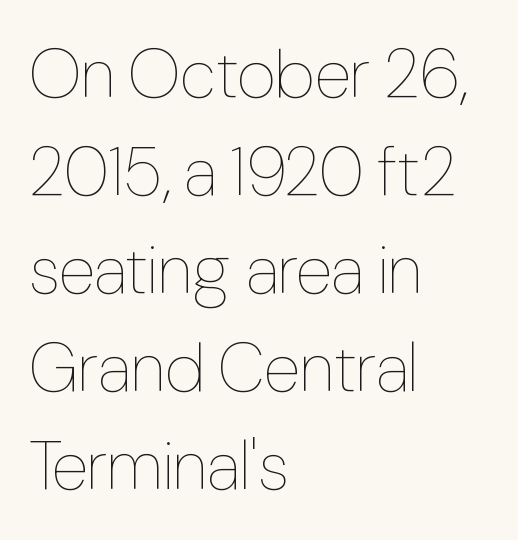
This rendering leaves character spacing at its baseline value. Think standard paragraph weight, or any step lighter than that. The vertical gap from one line to the next is medium. The space directly below the letters is spotless. This is roman type, the default non-slanted kind. Proportional: the letters do not fall into vertical columns.
